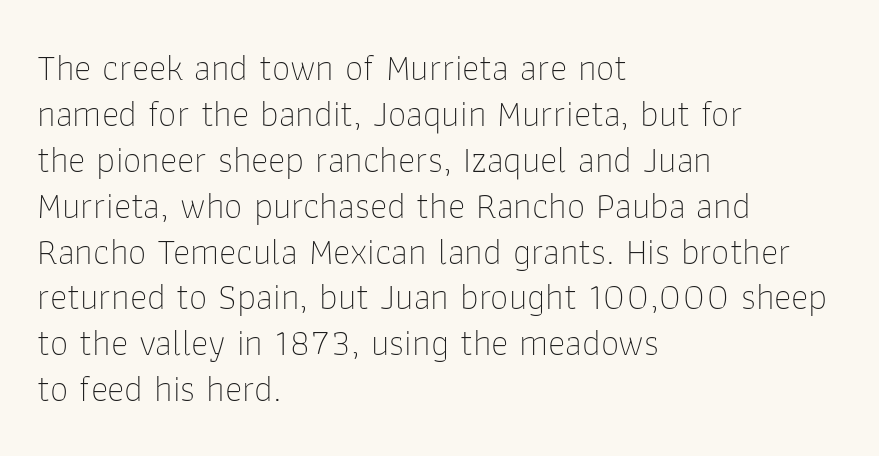
The image shows 37 px thin sans-serif type, upright; set left-aligned, line spacing 1.24x, normal letter spacing, not underlined; low stroke contrast and a medium x-height.
